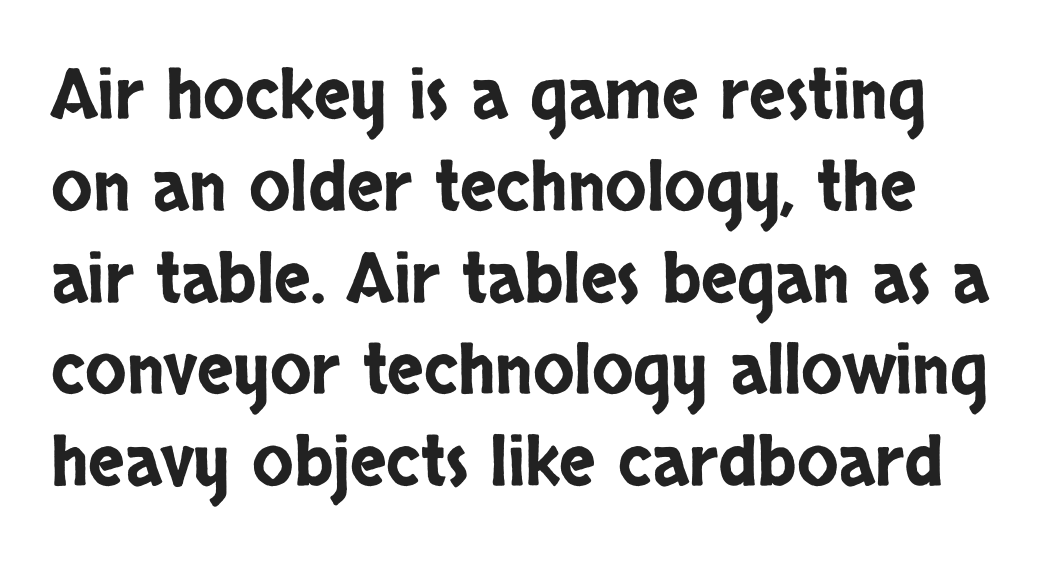
Q: Is the text italic (slanted)? A: No, it is upright.
Q: Is the typeface a serif or a sans-serif typeface? A: Sans-serif.
Q: Is the text underlined? A: No.
Q: Is the spacing between letters normal or unusually wide? A: Normal.
Q: Is the spacing between lines tight, normal or loose? A: Normal.
Q: Width (condensed, normal, or wide)? A: Condensed.
Q: Stroke contrast? A: Low.
Q: x-height? A: Large.
Q: Monospaced? A: No.
